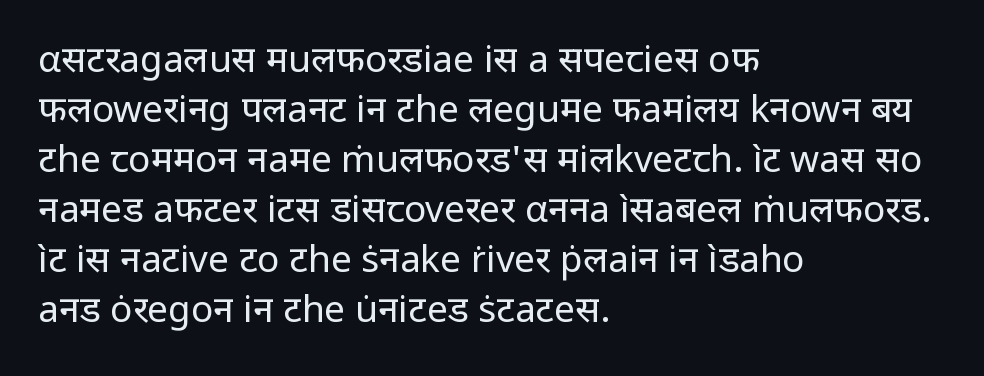
The image shows 37 px regular-weight sans-serif type, upright; set left-aligned, normal line spacing (1.35x), normal letter spacing, not underlined; low stroke contrast and a medium x-height.
